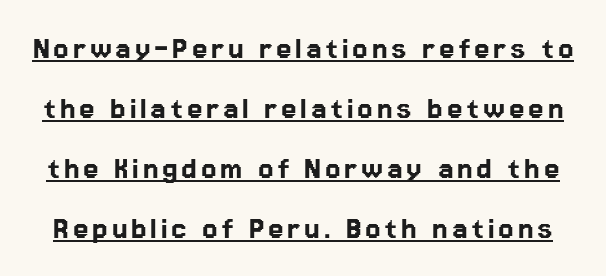
Grotesque or geometric, the face here clearly has no serifs. Underlining? Definitely there. The rendering uses natural spacing where letterforms have individual widths. Quick note: not italic, upright.
